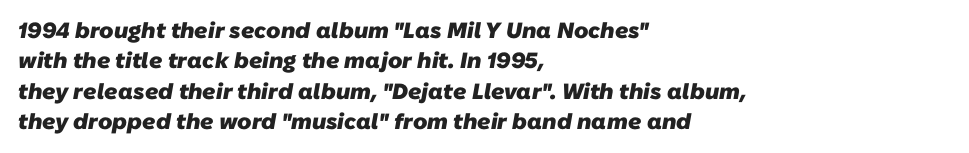
Q: Is the text bold? A: Yes.
Q: Is the text underlined? A: No.
Q: How is the paragraph aligned? A: Left-aligned.
Q: Is the spacing between letters normal or unusually wide? A: Normal.
Q: Is the spacing between lines tight, normal or loose? A: Normal.
